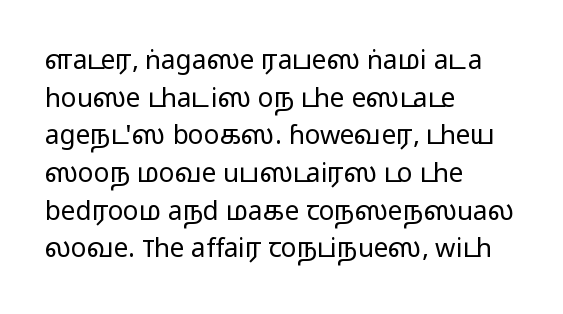
Q: Is the text bold? A: No.
Q: Is the text italic (slanted)? A: No, it is upright.
Q: Is the text underlined? A: No.
Q: How is the paragraph aligned? A: Left-aligned.
Q: Is the spacing between letters normal or unusually wide? A: Normal.
Q: Is the spacing between lines tight, normal or loose? A: Normal.
